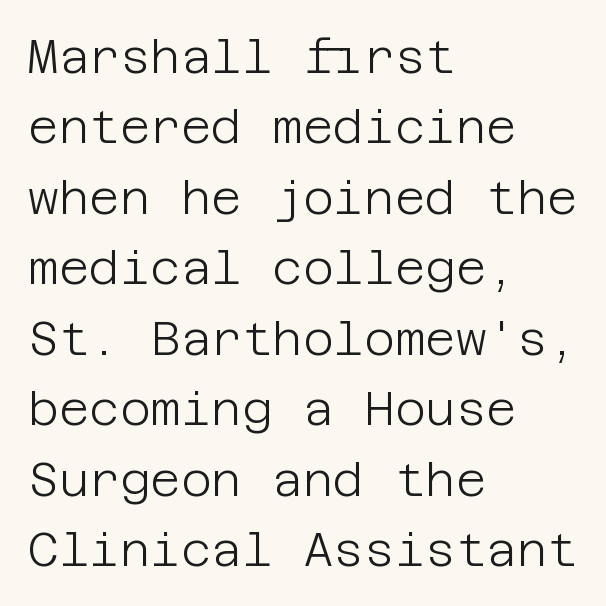
The image shows 47 px light sans-serif type, upright; set left-aligned, normal line spacing (1.5x), normal letter spacing, not underlined; low stroke contrast and a large x-height.
